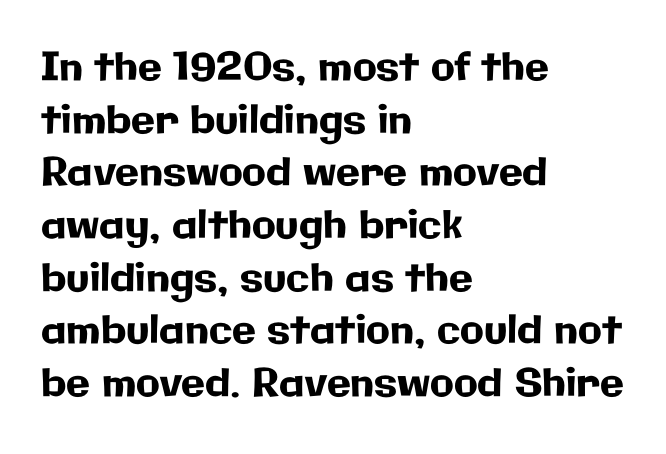
{"serif": "no", "italic": "no", "width": "normal", "stroke_contrast": "low", "x_height": "medium", "monospaced": "no", "underline": "no", "align": "left", "line_spacing": "normal", "line_spacing_ratio": 1.35, "letter_spacing": "normal", "letter_spacing_em": 0.0, "glyph_px": 39}
